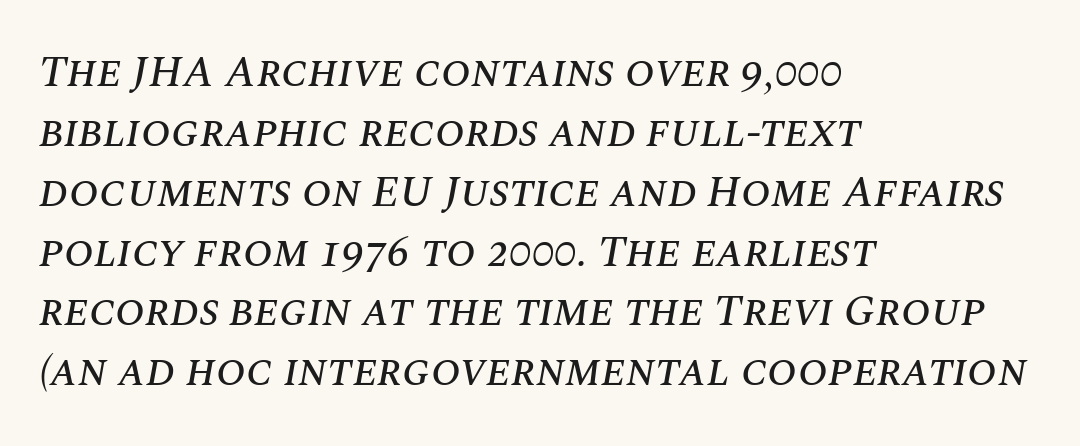
{"italic": "yes", "lean": "right", "slant_degrees": 10, "width": "normal", "stroke_contrast": "medium", "x_height": "large", "monospaced": "no", "underline": "no", "align": "left", "line_spacing": "normal", "line_spacing_ratio": 1.36, "letter_spacing": "normal", "letter_spacing_em": 0.0, "glyph_px": 44}
